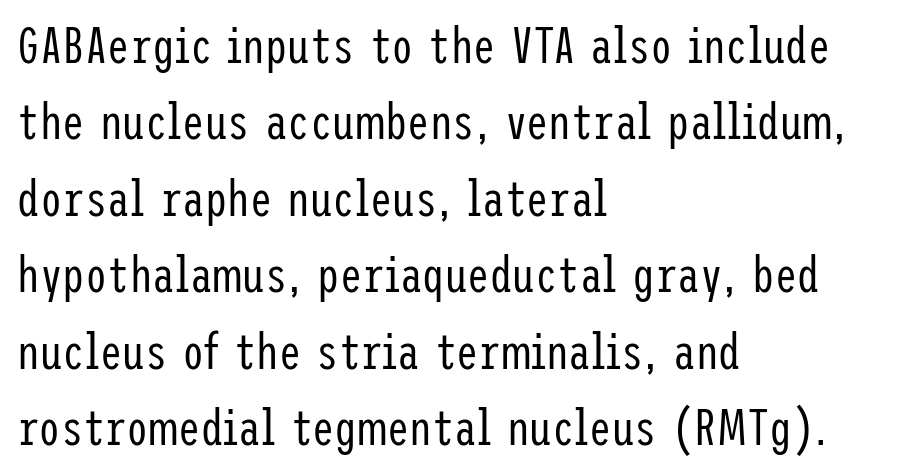
Q: Is the text bold? A: No.
Q: Is the text italic (slanted)? A: No, it is upright.
Q: Is the typeface a serif or a sans-serif typeface? A: Sans-serif.
Q: Is the text underlined? A: No.
Q: How is the paragraph aligned? A: Left-aligned.
Q: Is the spacing between letters normal or unusually wide? A: Normal.
Q: Is the spacing between lines tight, normal or loose? A: Normal.
Q: Width (condensed, normal, or wide)? A: Condensed.
Q: Stroke contrast? A: Low.
Q: x-height? A: Medium.
